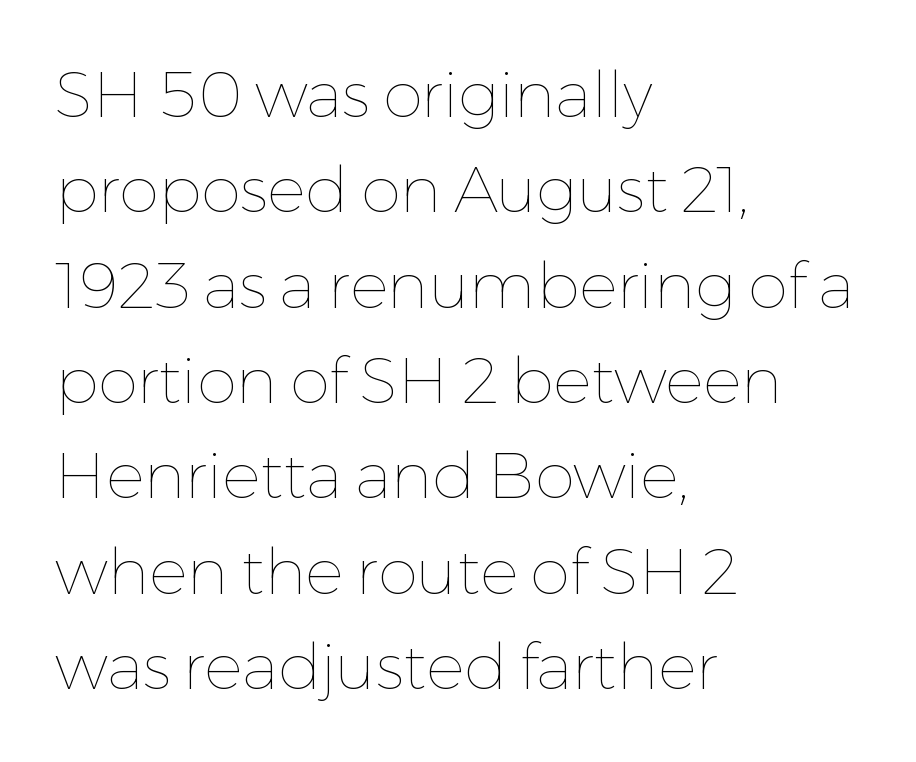
Each letter keeps its own natural width here, so spacing adapts to shape. The face looks like a standard text weight, possibly lighter. The leading is moderate, giving the passage an even texture. Notice how the stems are strictly vertical — no italics here.
